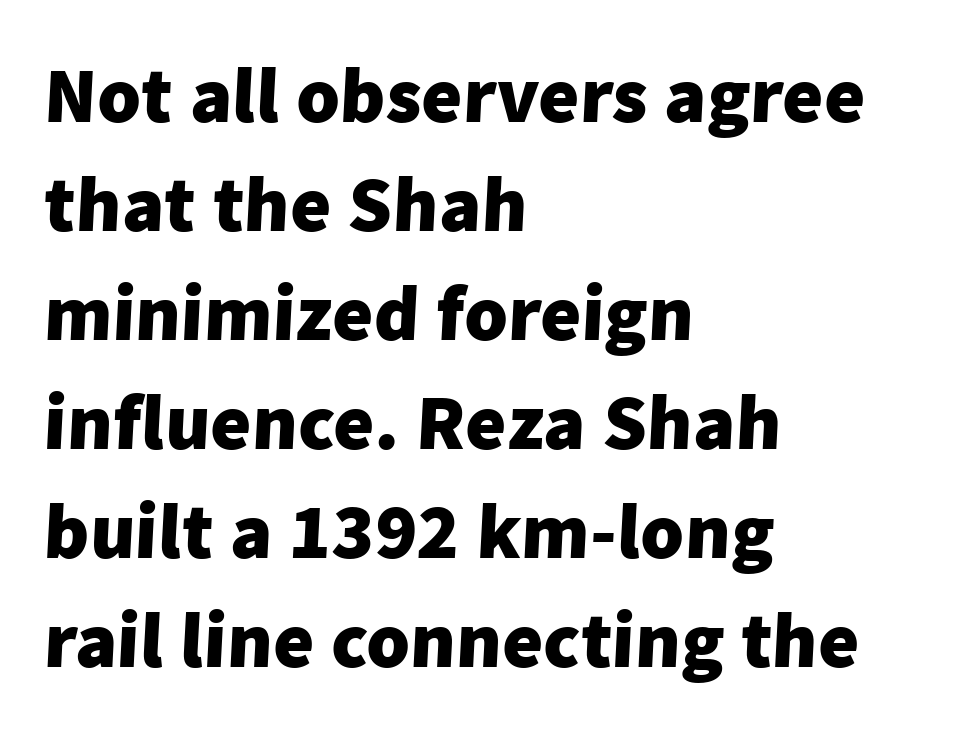
The strokes are fattened all the way to bold. Bare-footed words on every line. The face used here is proportionally spaced, like ordinary book or web type. Compared with a centered layout, this one pins lines to the left instead. Spacing between characters is what you'd get straight out of the box. Students, observe: this is what conventionally led text looks like.
